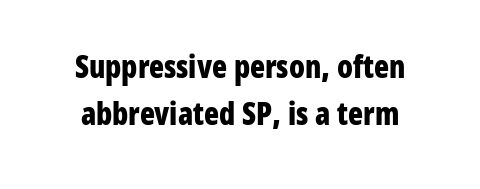
{"serif": "no", "italic": "no", "bold": "yes", "weight": "bold", "width": "condensed", "stroke_contrast": "low", "x_height": "medium", "monospaced": "no", "underline": "no", "line_spacing": "normal", "line_spacing_ratio": 1.52, "letter_spacing": "normal", "letter_spacing_em": 0.0, "glyph_px": 31}
